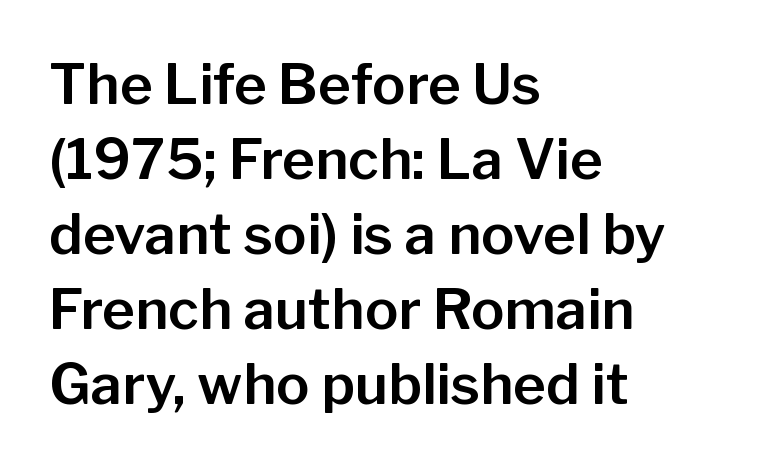
{"serif": "no", "italic": "no", "width": "normal", "stroke_contrast": "low", "x_height": "medium", "monospaced": "no", "underline": "no", "align": "left", "line_spacing": "normal", "line_spacing_ratio": 1.34, "letter_spacing": "normal", "letter_spacing_em": 0.0, "glyph_px": 56}
